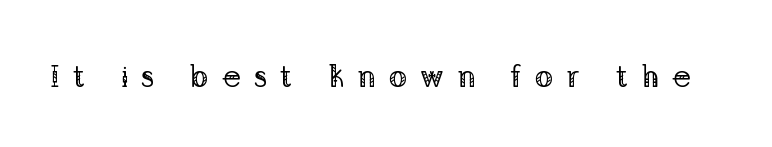
The passage shown is not bold in any degree. Notice how the stems are strictly vertical — no italics here. Check under the words: just untouched page. Each word looks stretched out because of the extra space between its letters. Serifs: yes, visible at the terminals of the letterforms.
